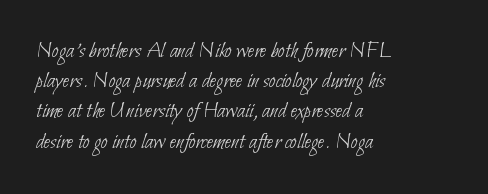
Q: Is the text bold? A: No.
Q: Is the text underlined? A: No.
Q: How is the paragraph aligned? A: Left-aligned.
Q: Is the spacing between letters normal or unusually wide? A: Normal.
Q: Is the spacing between lines tight, normal or loose? A: Normal.
